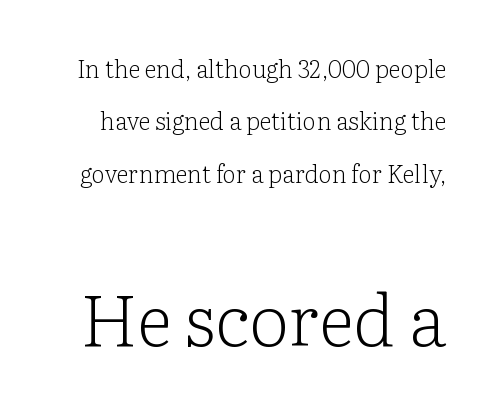
{"serif": "yes", "italic": "no", "bold": "no", "weight": "light", "width": "normal", "stroke_contrast": "low", "x_height": "medium", "monospaced": "no", "underline": "no", "line_spacing": "loose", "line_spacing_ratio": 2.18, "letter_spacing": "normal", "letter_spacing_em": 0.0, "larger_block": "second", "size_ratio": 3.0, "glyph_px": 72}
